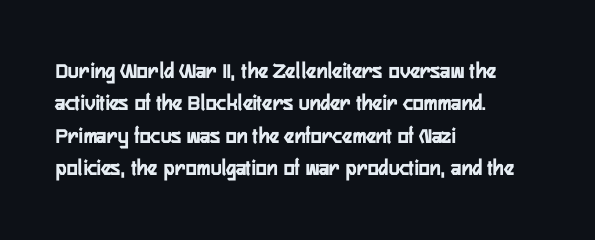
The space directly below the letters is spotless. A dark, heavy texture on the line: the type is bold. Every row of glyphs begins at an identical x-position on the left. Posture: vertical.
